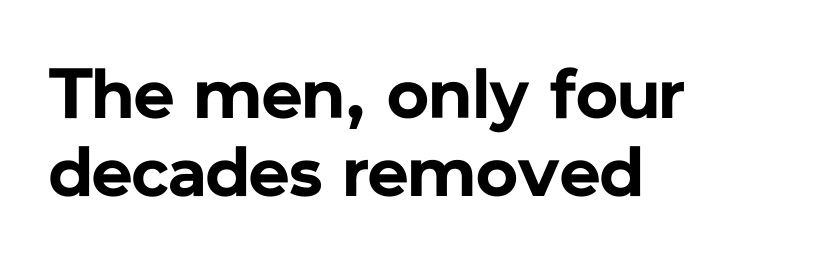
The image shows 71 px bold sans-serif type, upright; set left-aligned, tight line spacing (1.1x), normal letter spacing, not underlined; low stroke contrast and a medium x-height.
